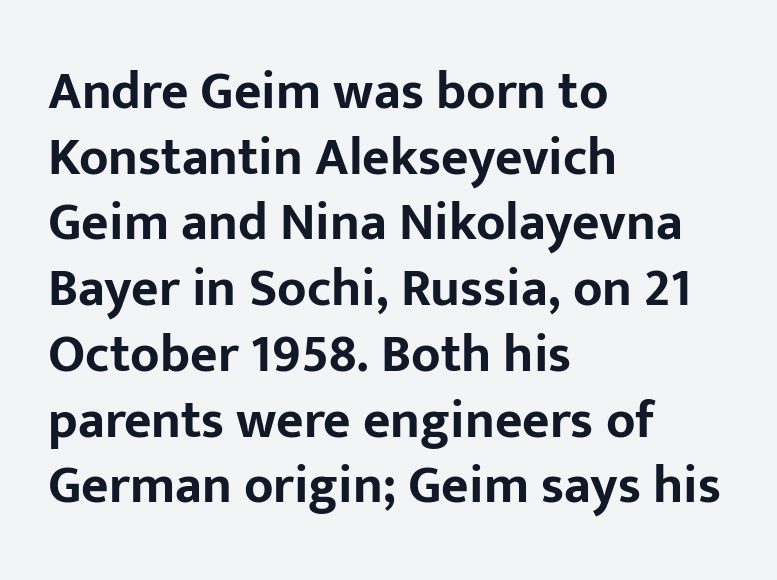
{"serif": "no", "italic": "no", "bold": "yes", "weight": "bold", "width": "normal", "stroke_contrast": "low", "x_height": "medium", "monospaced": "no", "underline": "no", "align": "left", "line_spacing_ratio": 1.24, "letter_spacing": "normal", "letter_spacing_em": 0.0, "glyph_px": 53}
